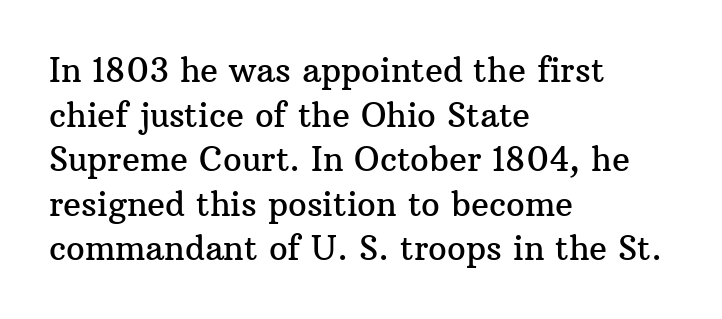
The paragraph shown leans on its left margin. Clear beneath every line of the passage. Letter spacing: default. These lines are composed in type with serifs. The face used here is proportionally spaced, like ordinary book or web type. The designer left line spacing at the default.
